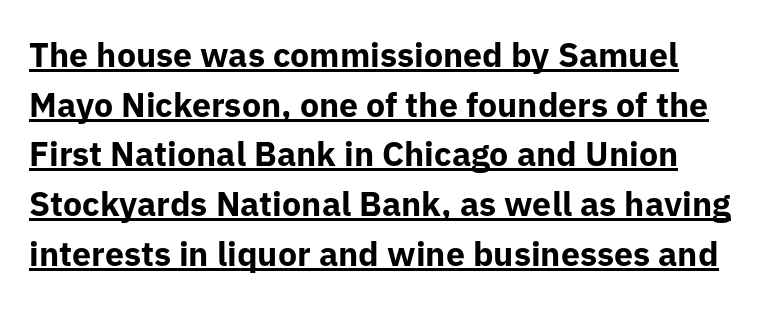
A rule runs beneath these lines of type. Glyph-to-glyph distance matches everyday printed text. Does the type have serifs? No, each stem ends abruptly. The letters advance in unequal steps, a hallmark of proportional type.
